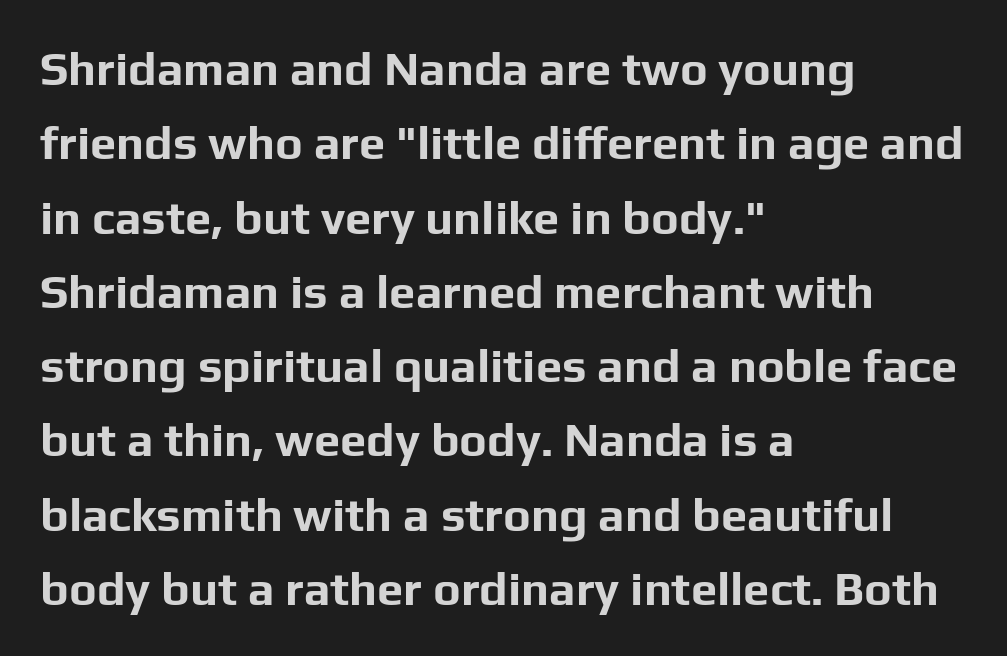
Q: Is the text bold? A: Yes.
Q: Is the text italic (slanted)? A: No, it is upright.
Q: Is the typeface a serif or a sans-serif typeface? A: Sans-serif.
Q: Is the text underlined? A: No.
Q: How is the paragraph aligned? A: Left-aligned.
Q: Is the spacing between letters normal or unusually wide? A: Normal.
Q: Is the spacing between lines tight, normal or loose? A: Normal.
Q: Width (condensed, normal, or wide)? A: Normal.
Q: Stroke contrast? A: Low.
Q: x-height? A: Medium.
Q: Monospaced? A: No.
